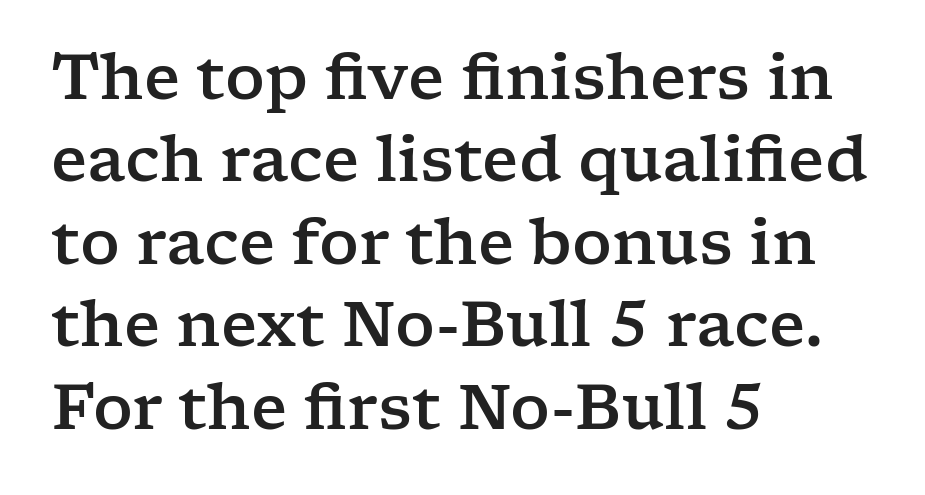
Q: Is the text italic (slanted)? A: No, it is upright.
Q: Is the typeface a serif or a sans-serif typeface? A: Serif.
Q: Is the text underlined? A: No.
Q: How is the paragraph aligned? A: Left-aligned.
Q: Is the spacing between letters normal or unusually wide? A: Normal.
Q: Is the spacing between lines tight, normal or loose? A: Normal.
Q: Width (condensed, normal, or wide)? A: Wide.
Q: Stroke contrast? A: Low.
Q: x-height? A: Medium.
Q: Monospaced? A: No.
